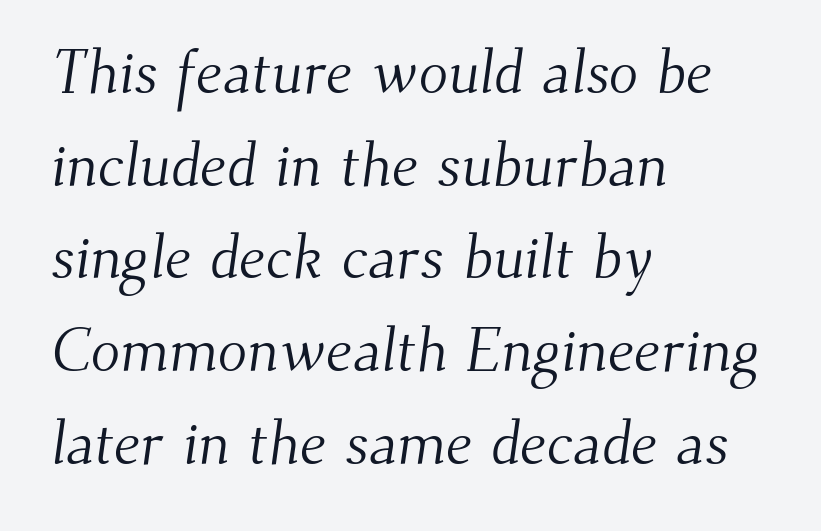
Q: Is the text bold? A: No.
Q: Is the typeface a serif or a sans-serif typeface? A: Serif.
Q: Is the text underlined? A: No.
Q: How is the paragraph aligned? A: Left-aligned.
Q: Is the spacing between letters normal or unusually wide? A: Normal.
Q: Is the spacing between lines tight, normal or loose? A: Normal.
Q: Width (condensed, normal, or wide)? A: Normal.
Q: Stroke contrast? A: Medium.
Q: x-height? A: Small.
Q: Monospaced? A: No.
